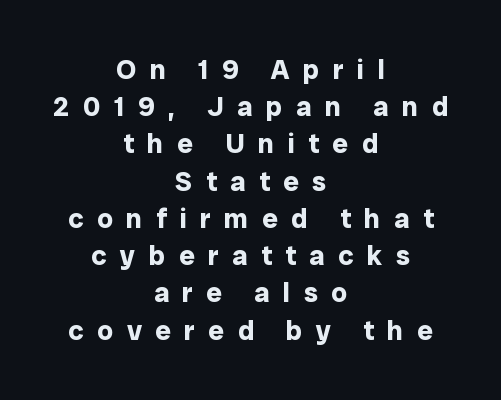
{"serif": "no", "italic": "no", "bold": "yes", "weight": "bold", "width": "normal", "stroke_contrast": "low", "x_height": "medium", "monospaced": "no", "underline": "no", "align": "center", "line_spacing": "normal", "line_spacing_ratio": 1.33, "letter_spacing": "wide", "letter_spacing_em": 0.48, "glyph_px": 28}
